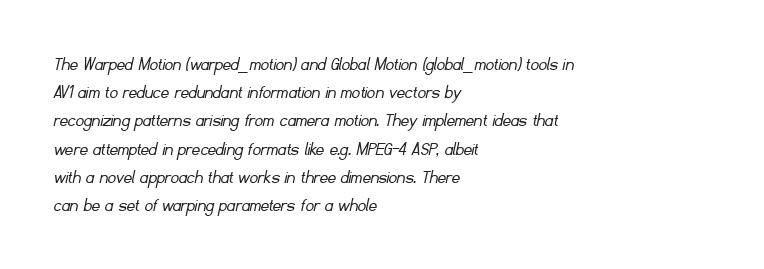
{"bold": "no", "underline": "no", "align": "left", "line_spacing": "normal", "line_spacing_ratio": 1.41, "letter_spacing": "normal", "letter_spacing_em": 0.0, "glyph_px": 20}
